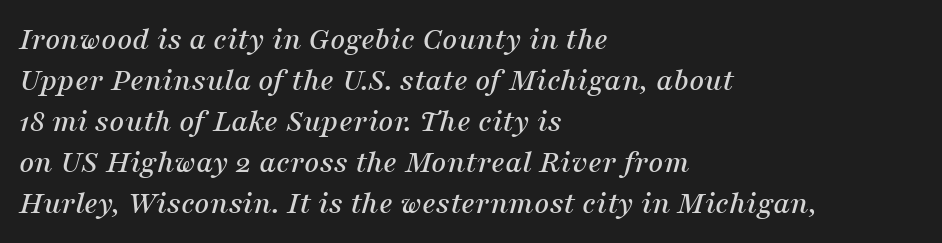
Q: Is the text italic (slanted)? A: Yes, it leans right by about 16 degrees.
Q: Is the typeface a serif or a sans-serif typeface? A: Serif.
Q: Is the text underlined? A: No.
Q: How is the paragraph aligned? A: Left-aligned.
Q: Is the spacing between letters normal or unusually wide? A: Normal.
Q: Width (condensed, normal, or wide)? A: Normal.
Q: Stroke contrast? A: Medium.
Q: x-height? A: Medium.
Q: Monospaced? A: No.
